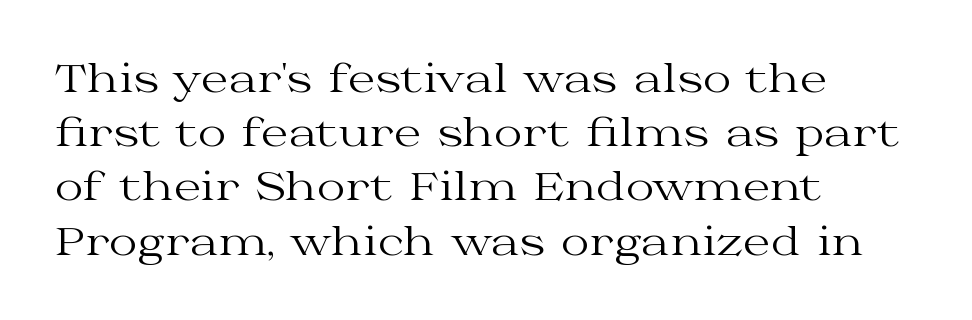
{"serif": "yes", "italic": "no", "bold": "no", "weight": "regular", "width": "wide", "stroke_contrast": "medium", "x_height": "medium", "monospaced": "no", "underline": "no", "align": "left", "line_spacing": "normal", "line_spacing_ratio": 1.39, "letter_spacing": "normal", "letter_spacing_em": 0.0, "glyph_px": 39}
